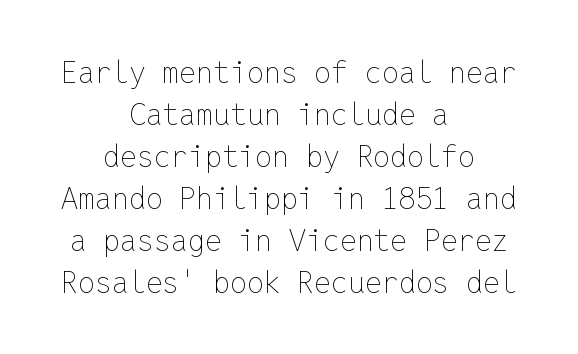
The image shows 30 px thin type, upright, monospaced; set centered, normal line spacing (1.4x), normal letter spacing, not underlined; low stroke contrast and a medium x-height.
